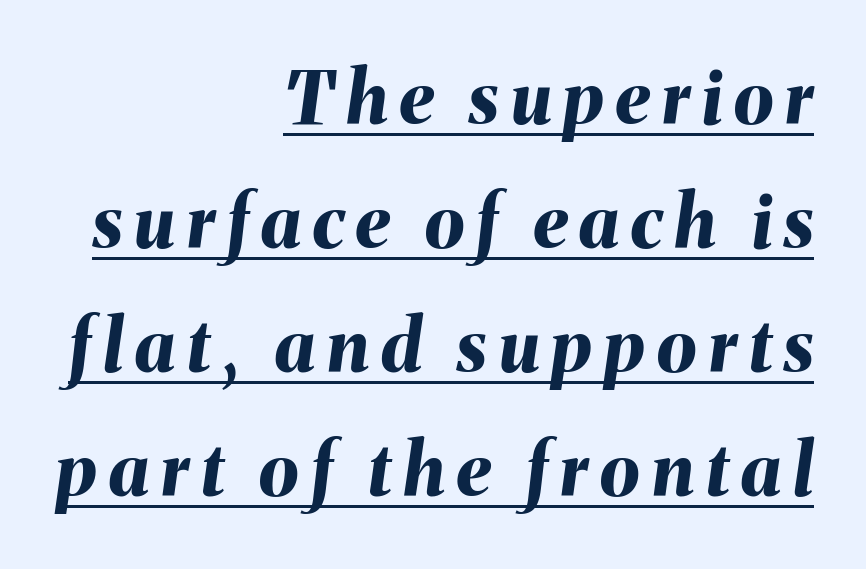
Rendered with sloped, italic letterforms. The lines in this sample share a right terminus and differ only in where they begin. Note the varied advance widths — an 'i' is clearly narrower than an 'm'. The typesetter has applied underlining to the passage shown.
